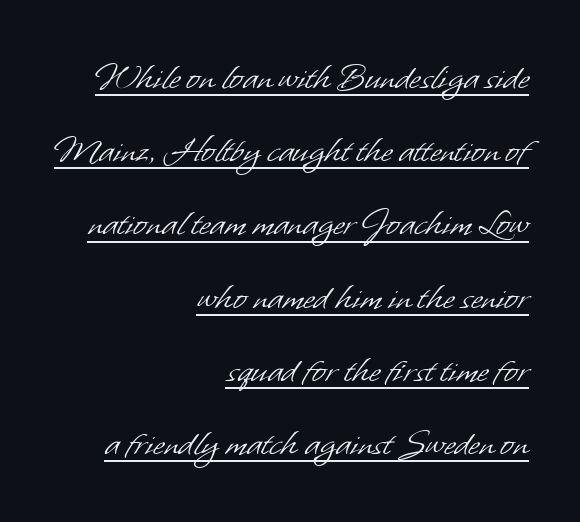
No extra tracking has been applied to these lines. The text was rendered using a sans face with plain stroke endings. The typesetter chose a ragged-left arrangement here. A baseline rule has been typeset under these characters.
